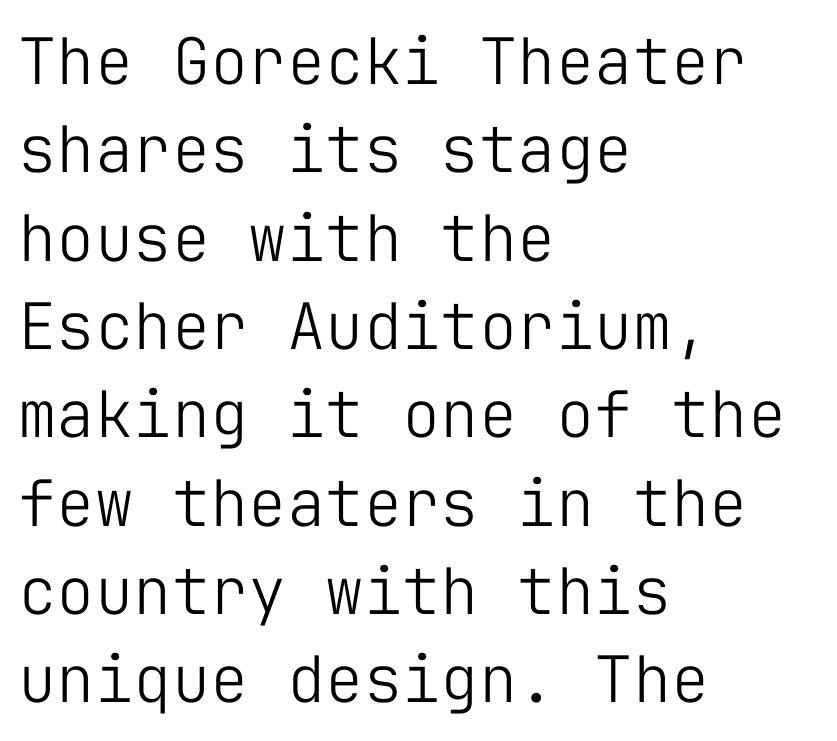
A typesetter would label this face a sans. The area under the type is left untouched. Stroke thickness stays within the range of a standard reading face or lighter. The letters stand upright; this is a roman face. Does extra space separate the letters? No, they use regular spacing. The space between consecutive lines is moderate.
